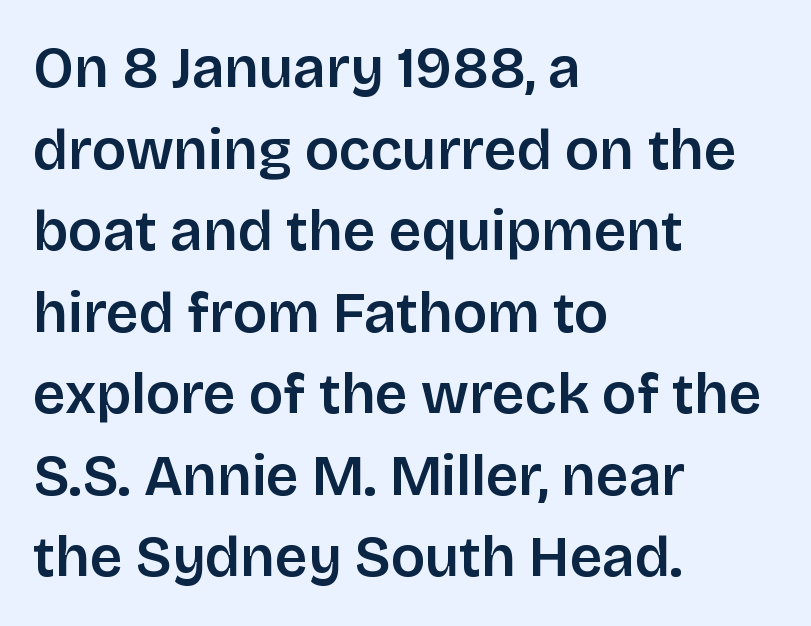
{"serif": "no", "italic": "no", "width": "normal", "stroke_contrast": "low", "x_height": "large", "monospaced": "no", "underline": "no", "align": "left", "line_spacing": "normal", "line_spacing_ratio": 1.43, "letter_spacing": "normal", "letter_spacing_em": 0.0, "glyph_px": 57}
